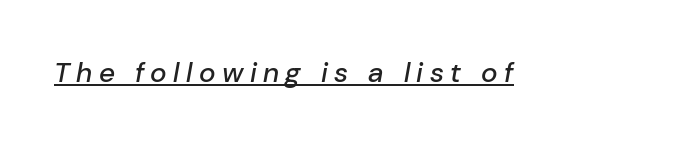
The image shows 28 px text type, italic (leaning right); set unusually wide letter spacing (+0.23 em), underlined; low stroke contrast and a medium x-height.
